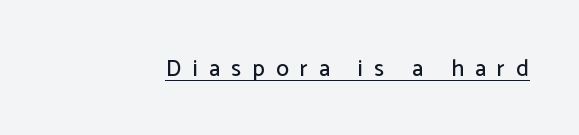
Inter-character spacing is expanded well beyond the font's built-in metrics. This is underlined copy, the kind a proofreader might mark for attention. You can tell it's not italic because the verticals are truly vertical.
